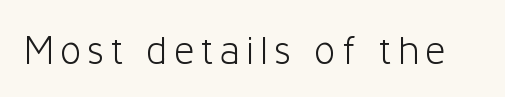
Stroke mass is kept to a normal reading level or below. The gap between lines stays unmarked. The designer went with a sans here, leaving each stem footless. A typesetter would mark this as roman, not italic. Do the characters align in a grid? No, the font is proportional.
